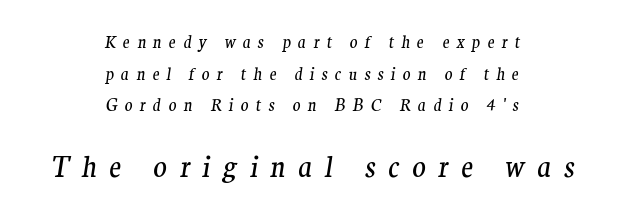
{"serif": "yes", "italic": "yes", "lean": "right", "slant_degrees": 9, "bold": "no", "weight": "regular", "width": "normal", "stroke_contrast": "medium", "x_height": "medium", "monospaced": "no", "underline": "no", "align": "center", "line_spacing": "loose", "line_spacing_ratio": 1.98, "letter_spacing": "wide", "letter_spacing_em": 0.45, "larger_block": "second", "size_ratio": 1.75, "glyph_px": 28}
